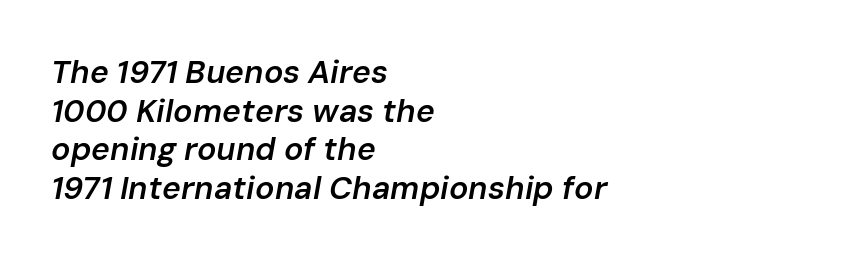
The image shows 32 px semibold type, italic (leaning right); set left-aligned, line spacing 1.21x, normal letter spacing, not underlined; low stroke contrast and a medium x-height.
